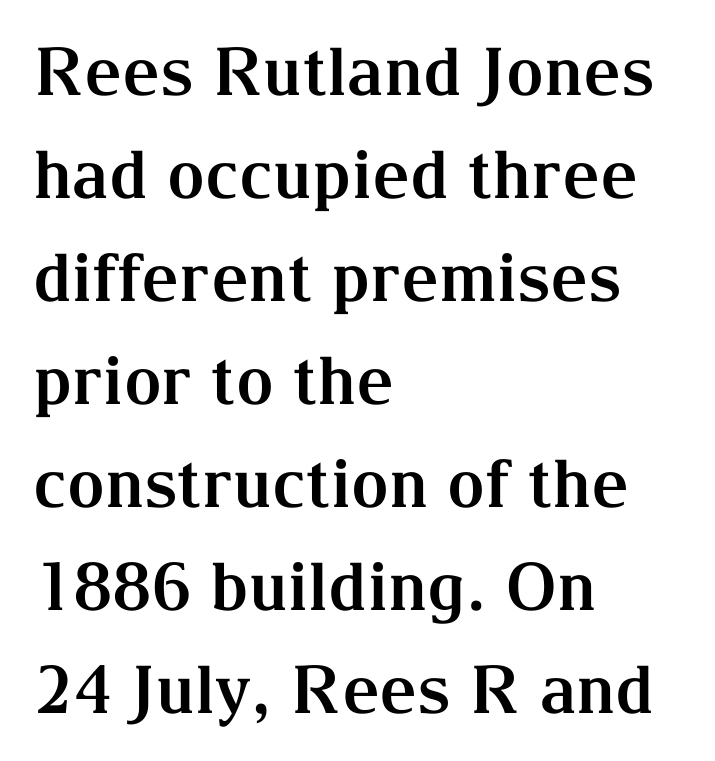
{"serif": "yes", "italic": "no", "bold": "yes", "weight": "bold", "width": "normal", "stroke_contrast": "medium", "x_height": "medium", "monospaced": "no", "underline": "no", "align": "left", "line_spacing": "normal", "line_spacing_ratio": 1.56, "letter_spacing": "normal", "letter_spacing_em": 0.0, "glyph_px": 66}
